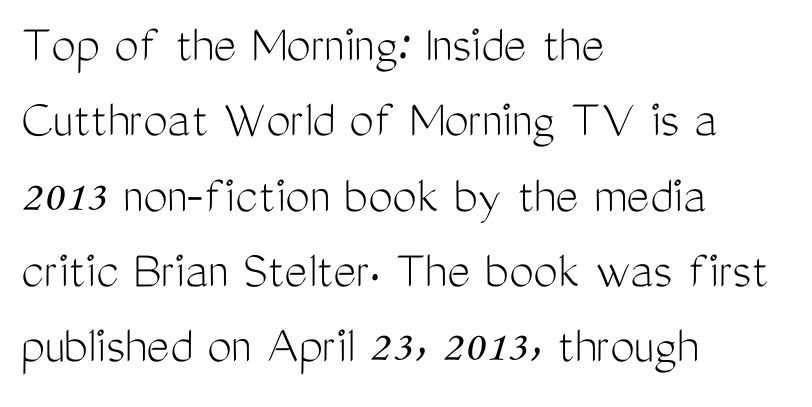
{"serif": "no", "italic": "no", "bold": "no", "weight": "light", "width": "condensed", "stroke_contrast": "medium", "x_height": "medium", "monospaced": "no", "underline": "no", "align": "left", "line_spacing": "normal", "line_spacing_ratio": 1.37, "letter_spacing": "normal", "letter_spacing_em": 0.0, "glyph_px": 55}
